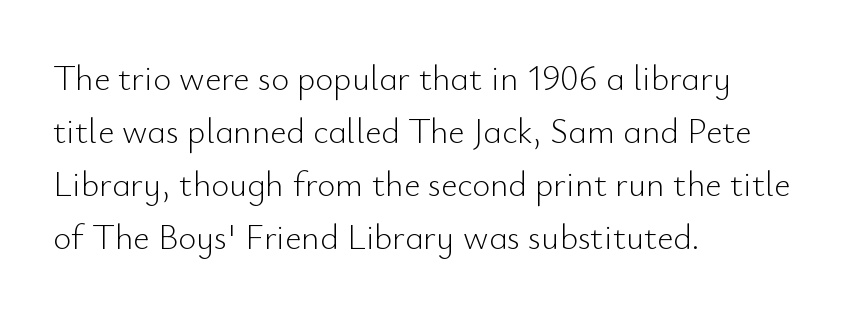
Q: Is the text bold? A: No.
Q: Is the text italic (slanted)? A: No, it is upright.
Q: Is the typeface a serif or a sans-serif typeface? A: Sans-serif.
Q: Is the text underlined? A: No.
Q: How is the paragraph aligned? A: Left-aligned.
Q: Is the spacing between letters normal or unusually wide? A: Normal.
Q: Is the spacing between lines tight, normal or loose? A: Normal.
Q: Width (condensed, normal, or wide)? A: Normal.
Q: Stroke contrast? A: Low.
Q: x-height? A: Small.
Q: Monospaced? A: No.
